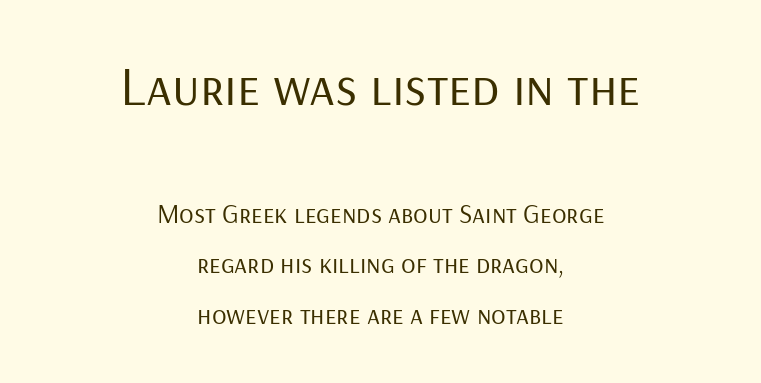
Q: Is the text bold? A: No.
Q: Is the text italic (slanted)? A: No, it is upright.
Q: Is the typeface a serif or a sans-serif typeface? A: Sans-serif.
Q: Is the text underlined? A: No.
Q: How is the paragraph aligned? A: Centered.
Q: Is the spacing between letters normal or unusually wide? A: Normal.
Q: Which block of text is set in a larger size, the first (top) or the second (bottom)? A: The first (top) one.
Q: Width (condensed, normal, or wide)? A: Normal.
Q: Stroke contrast? A: Low.
Q: x-height? A: Medium.
Q: Monospaced? A: No.
